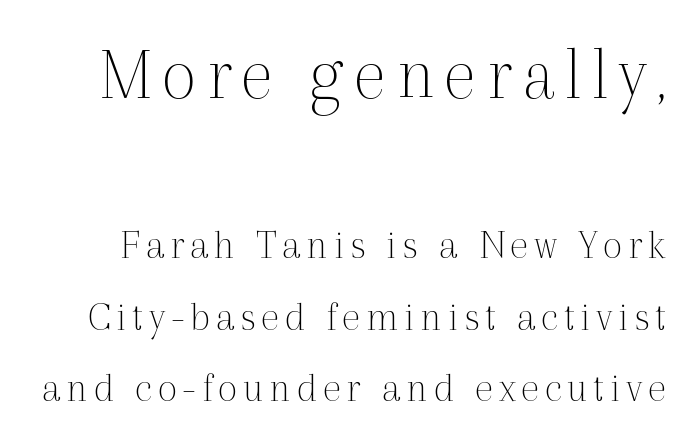
The image shows 76 px thin serif type, upright; set normal line spacing (1.67x), not underlined; the first (top) block is 1.77x larger; a medium x-height.
